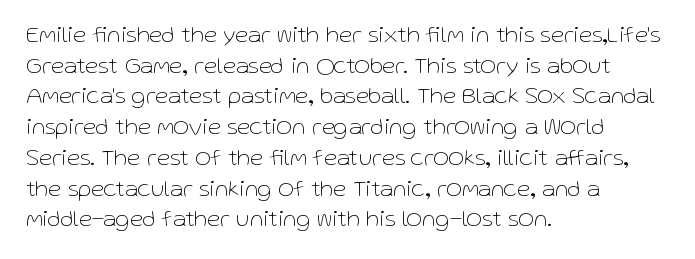
The image shows 24 px text type, upright; set left-aligned, normal line spacing (1.28x), normal letter spacing, not underlined.
